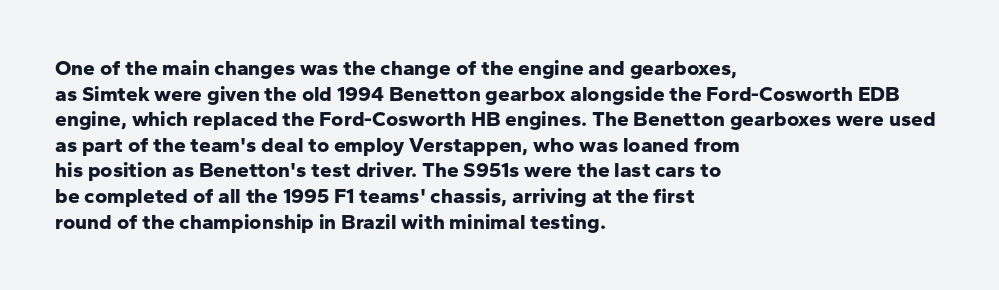
Q: Is the text bold? A: Yes.
Q: Is the text italic (slanted)? A: No, it is upright.
Q: Is the text underlined? A: No.
Q: How is the paragraph aligned? A: Left-aligned.
Q: Is the spacing between letters normal or unusually wide? A: Normal.
